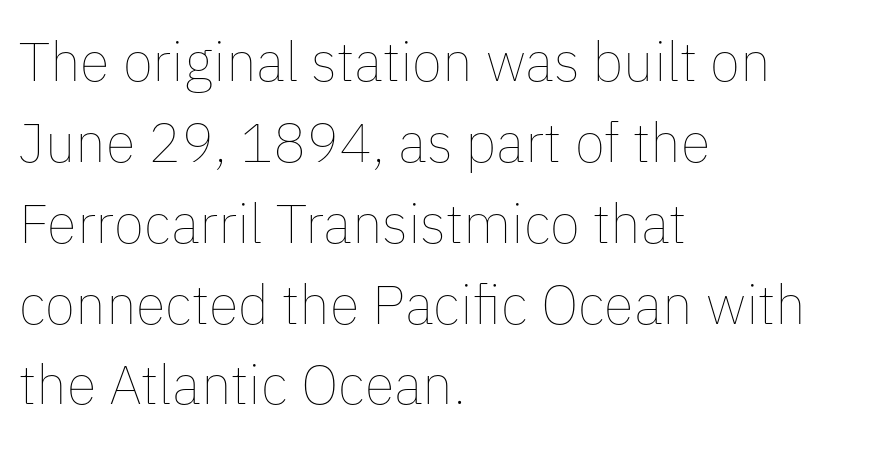
{"italic": "no", "bold": "no", "weight": "thin", "width": "normal", "stroke_contrast": "low", "x_height": "medium", "monospaced": "no", "underline": "no", "align": "left", "line_spacing": "normal", "line_spacing_ratio": 1.47, "letter_spacing": "normal", "letter_spacing_em": 0.0, "glyph_px": 55}
